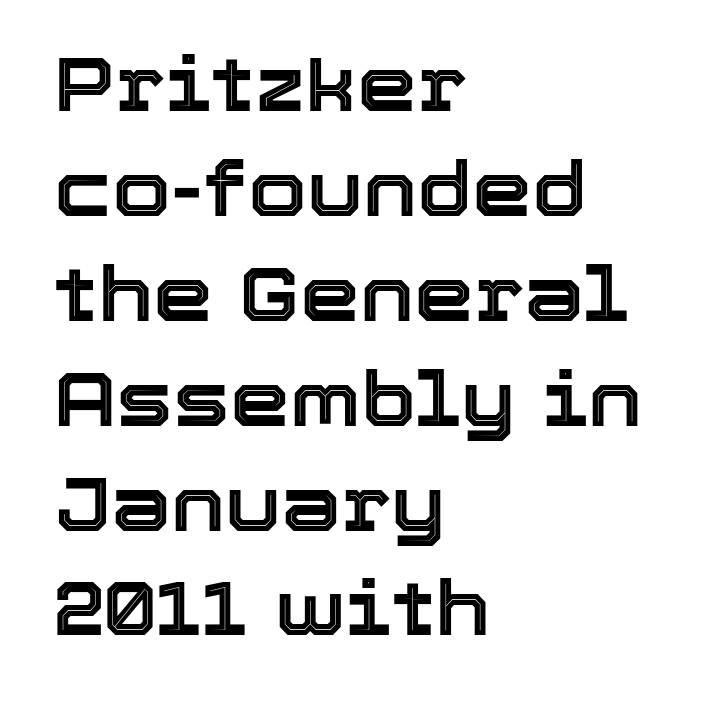
{"italic": "no", "width": "normal", "x_height": "medium", "monospaced": "no", "underline": "no", "align": "left", "line_spacing": "normal", "line_spacing_ratio": 1.38, "letter_spacing": "normal", "letter_spacing_em": 0.0, "glyph_px": 76}
